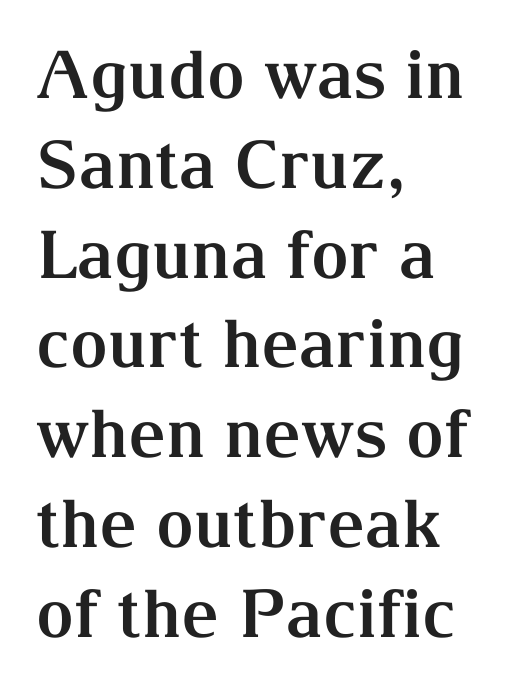
The image shows 66 px bold serif type, upright; set left-aligned, normal line spacing (1.36x), normal letter spacing, not underlined; medium stroke contrast and a medium x-height.
